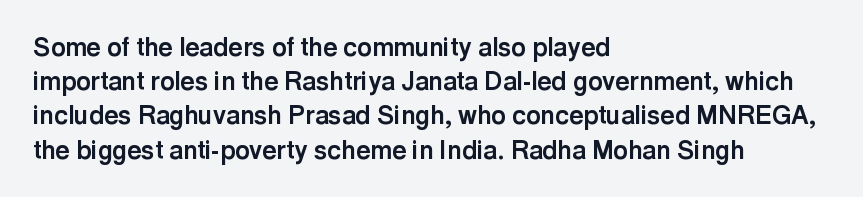
Q: Is the text bold? A: Yes.
Q: Is the text italic (slanted)? A: No, it is upright.
Q: Is the text underlined? A: No.
Q: How is the paragraph aligned? A: Left-aligned.
Q: Is the spacing between letters normal or unusually wide? A: Normal.
Q: Is the spacing between lines tight, normal or loose? A: Normal.
